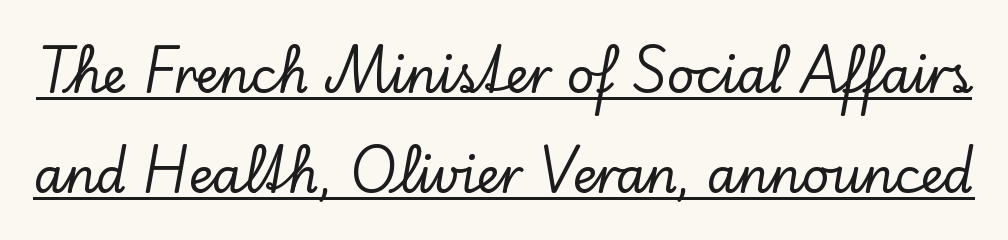
Q: Is the text italic (slanted)? A: Yes.
Q: Is the typeface a serif or a sans-serif typeface? A: Serif.
Q: Is the text underlined? A: Yes.
Q: Is the spacing between letters normal or unusually wide? A: Normal.
Q: Is the spacing between lines tight, normal or loose? A: Loose.
Q: Width (condensed, normal, or wide)? A: Normal.
Q: Stroke contrast? A: Low.
Q: x-height? A: Small.
Q: Monospaced? A: No.
